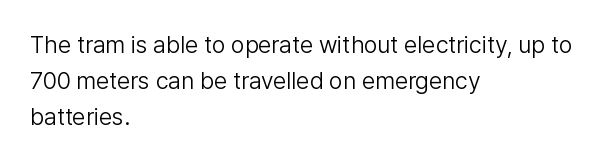
{"italic": "no", "bold": "no", "underline": "no", "align": "left", "line_spacing": "normal", "line_spacing_ratio": 1.5, "letter_spacing": "normal", "letter_spacing_em": 0.0, "glyph_px": 24}
